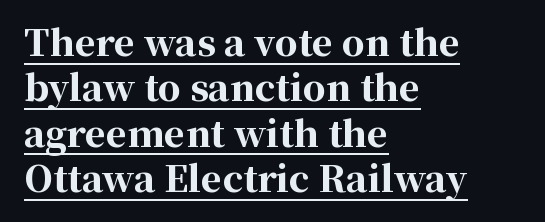
Does the copy run flush right? No — it runs flush left. Proportional: the letters do not fall into vertical columns. The face used here has the dense, thick strokes of a bold. Looks like someone drew a line under every word here. Evenly set lines give the paragraph a standard silhouette. Look at the bottom of the vertical strokes: they flare into serifs here.
